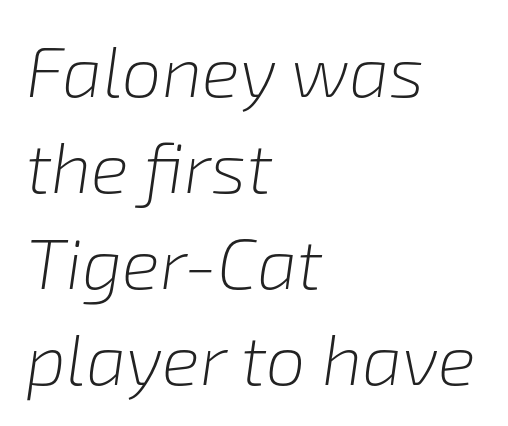
A typesetter would call this proportional, since set widths differ per character. The specimen reads as italic at a glance. Clear beneath every line of the passage. Letters have the restrained weight of plain body copy at most.
